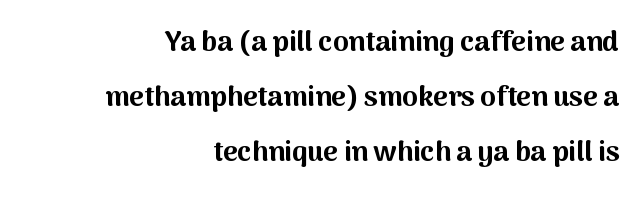
{"serif": "no", "italic": "no", "bold": "yes", "weight": "bold", "width": "normal", "stroke_contrast": "medium", "x_height": "medium", "monospaced": "no", "underline": "no", "align": "right", "line_spacing": "loose", "line_spacing_ratio": 1.96, "letter_spacing": "normal", "letter_spacing_em": 0.0, "glyph_px": 28}
